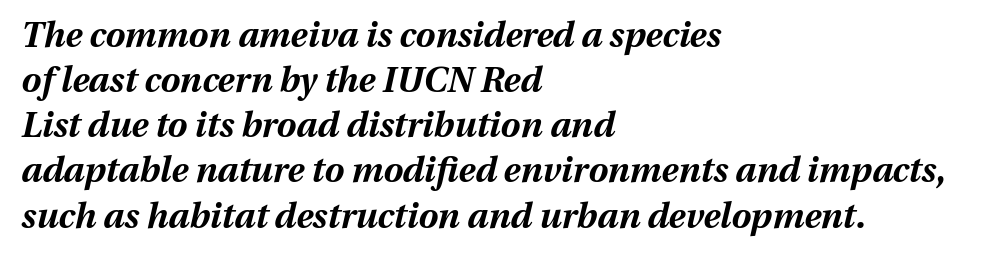
The image shows 35 px bold type, italic (leaning right); set left-aligned, normal line spacing (1.29x), normal letter spacing, not underlined; medium stroke contrast and a medium x-height.
